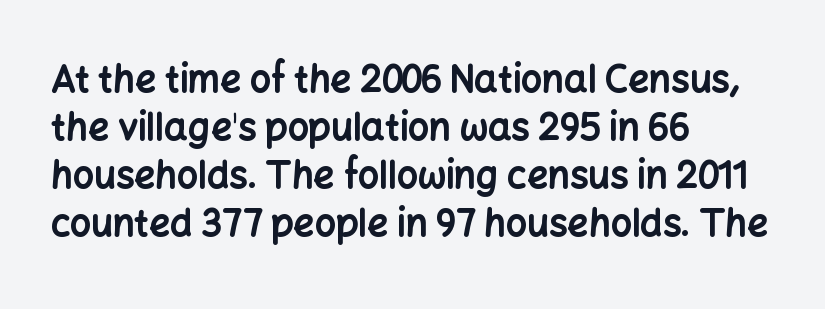
The image shows 37 px bold sans-serif type, upright; set left-aligned, normal line spacing (1.3x), normal letter spacing, not underlined; low stroke contrast and a medium x-height.
